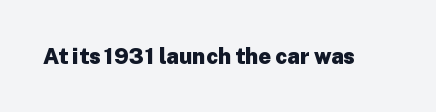
Short note: letters normally spaced. Words float on clear page, feet unadorned. The letters stand upright; this is a roman face. Heavy, bold letterforms.
